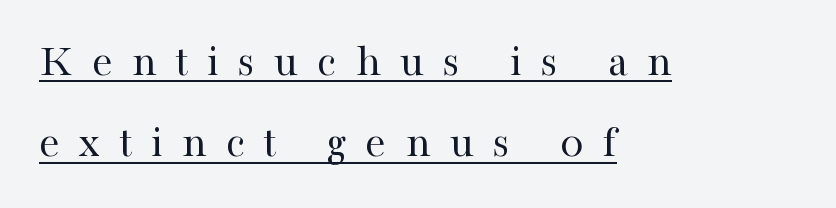
The image shows 47 px regular-weight serif type, upright; set left-aligned, line spacing 1.73x, unusually wide letter spacing (+0.41 em), underlined; high stroke contrast and a medium x-height.
